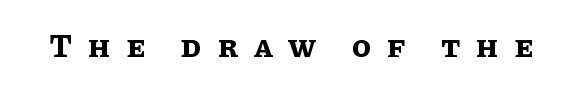
{"italic": "no", "bold": "yes", "weight": "bold", "width": "normal", "stroke_contrast": "low", "x_height": "large", "monospaced": "no", "underline": "no", "letter_spacing": "wide", "letter_spacing_em": 0.49, "glyph_px": 32}
